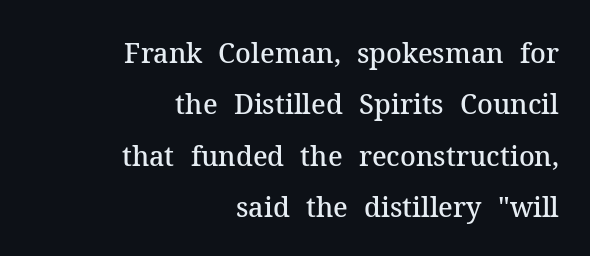
{"italic": "no", "bold": "semi", "underline": "no", "align": "right", "line_spacing": "loose", "line_spacing_ratio": 1.9, "letter_spacing": "normal", "letter_spacing_em": 0.0, "glyph_px": 27}
